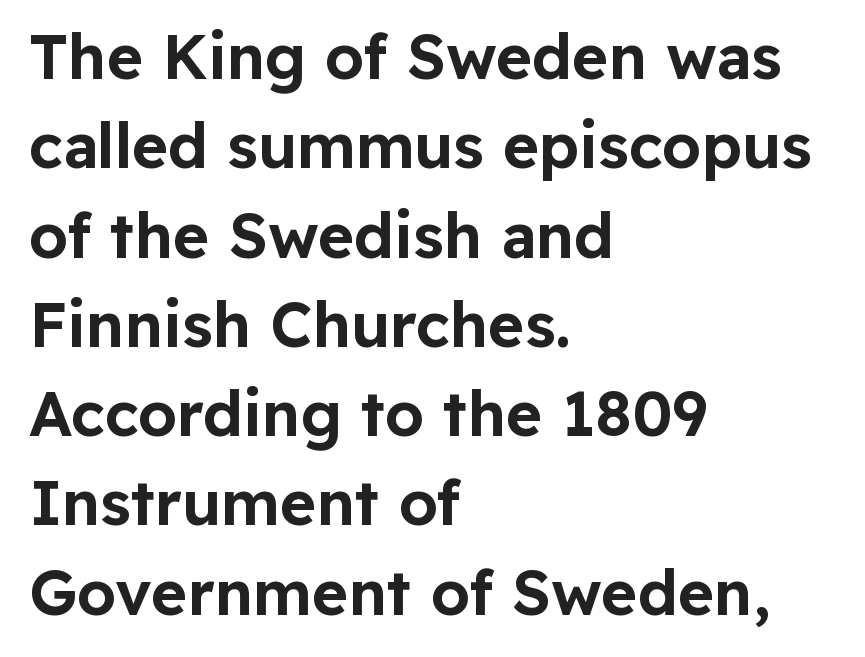
Every row of glyphs begins at an identical x-position on the left. Unlike a traditional serif, this face leaves its strokes unadorned. The area under the type is left untouched. Posture: upright roman. A typesetter would call this proportional, since set widths differ per character.
